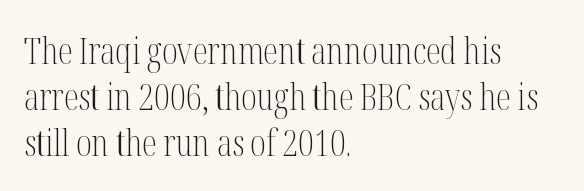
Serifs: yes, visible at the terminals of the letterforms. Plain, unruled lines of type. Note the varied advance widths — an 'i' is clearly narrower than an 'm'. Caption: multi-line text, flush left, ragged right. Italic: no, the glyphs are upright roman. The letterforms sit shoulder to shoulder at normal distance.
